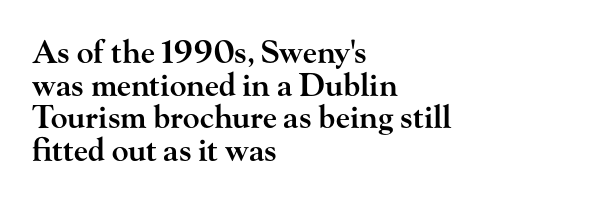
These lines are rendered in a variable-pitch font. Are there feet on the stems? There are — it's a serif. You could call the tracking neutral — neither tight nor loose. These lines stack with their left ends in a neat column. Caption: semibold face, moderately heavy strokes. Lines of text with bare space underneath.
